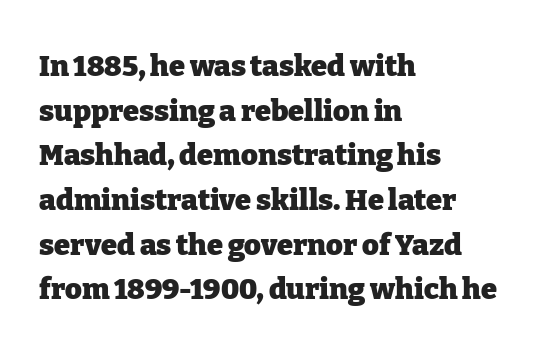
{"serif": "yes", "italic": "no", "bold": "yes", "weight": "heavy", "width": "normal", "stroke_contrast": "low", "x_height": "medium", "monospaced": "no", "underline": "no", "align": "left", "line_spacing": "normal", "line_spacing_ratio": 1.54, "letter_spacing": "normal", "letter_spacing_em": 0.0, "glyph_px": 29}
